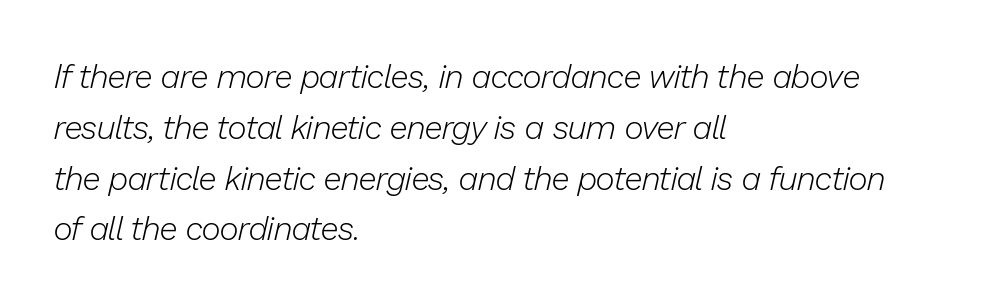
The image shows 33 px light type, italic (leaning right); set left-aligned, normal line spacing (1.54x), normal letter spacing, not underlined; low stroke contrast and a medium x-height.
